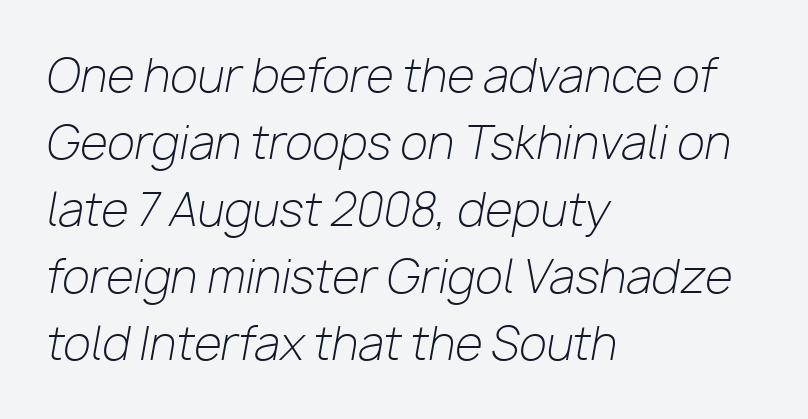
The image shows 45 px light type, italic (leaning right); set left-aligned, normal line spacing (1.49x), normal letter spacing, not underlined; low stroke contrast and a medium x-height.
